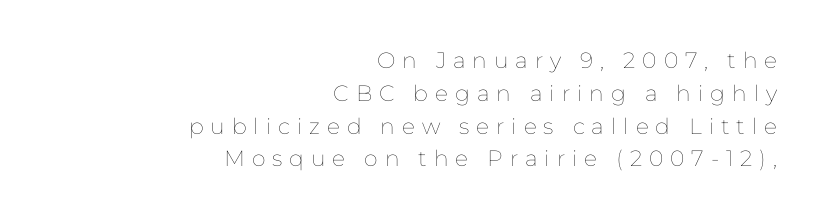
Underline: absent. Posture: vertical. A student would call this right alignment; a typographer would say flush right, rag left. Each stroke keeps to a modest, everyday thickness or less. The block of text has a typical density, with ordinary space between rows. The line texture is sparse and dotted thanks to wide tracking.
